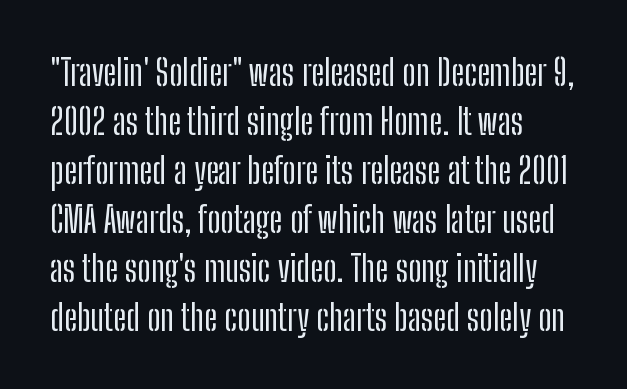
Q: Is the text italic (slanted)? A: No, it is upright.
Q: Is the typeface a serif or a sans-serif typeface? A: Sans-serif.
Q: Is the text underlined? A: No.
Q: How is the paragraph aligned? A: Left-aligned.
Q: Is the spacing between letters normal or unusually wide? A: Normal.
Q: Is the spacing between lines tight, normal or loose? A: Normal.
Q: Width (condensed, normal, or wide)? A: Condensed.
Q: Stroke contrast? A: Low.
Q: x-height? A: Medium.
Q: Monospaced? A: No.
